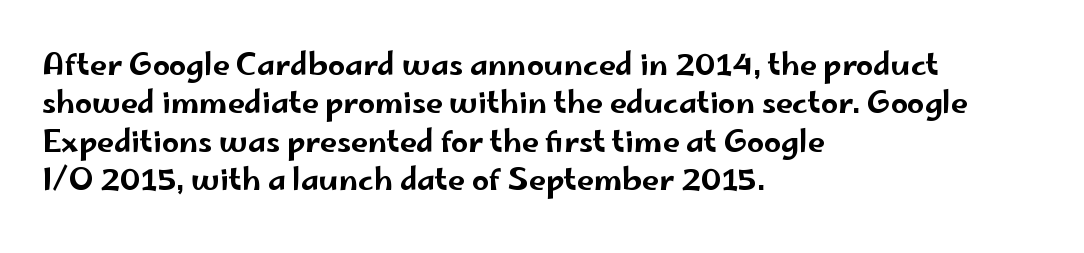
Glance below the letters and you will spot only blank space. Ordinary non-slanted type is in use. The lines sit at an ordinary, default distance from one another. The setting favours the left margin, as ordinary paragraphs usually do. Character widths vary here, with narrow letters taking less room than wide ones.
